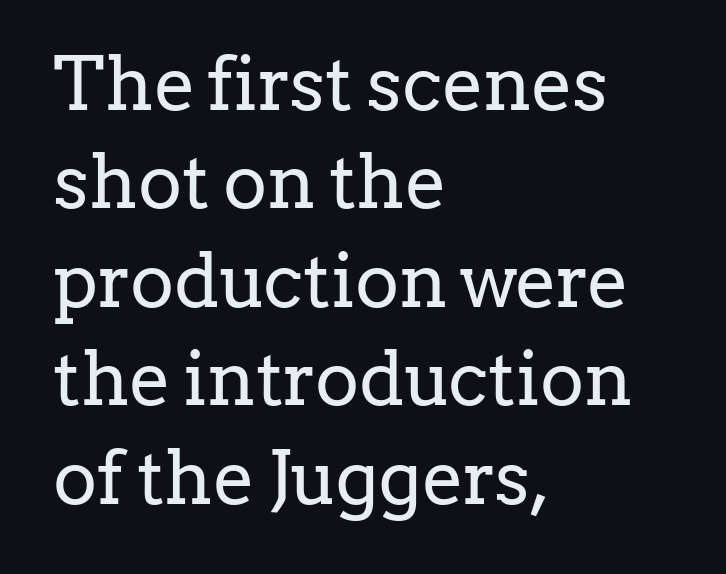
The image shows 74 px regular-weight serif type, upright; set left-aligned, normal line spacing (1.33x), normal letter spacing, not underlined; low stroke contrast and a medium x-height.
